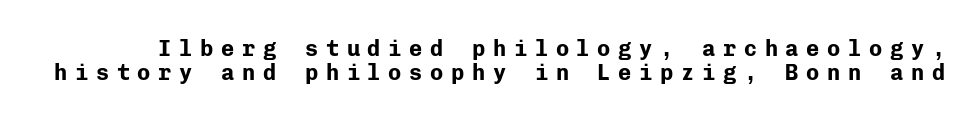
The image shows 22 px bold type, upright; set tight line spacing (1.07x), unusually wide letter spacing (+0.35 em), not underlined.
